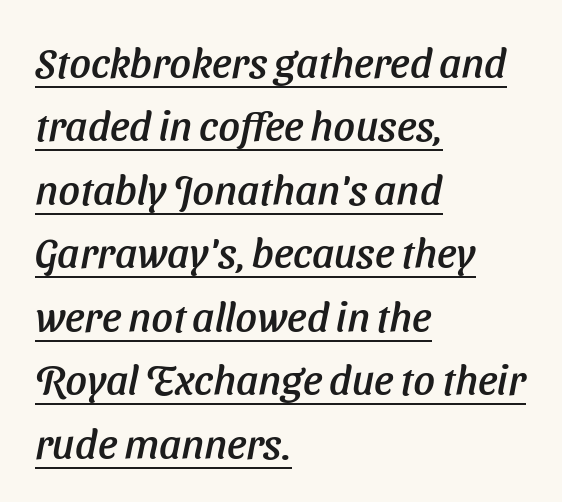
{"width": "normal", "stroke_contrast": "low", "x_height": "medium", "monospaced": "no", "underline": "yes", "align": "left", "line_spacing": "normal", "line_spacing_ratio": 1.51, "letter_spacing": "normal", "letter_spacing_em": 0.0, "glyph_px": 42}
